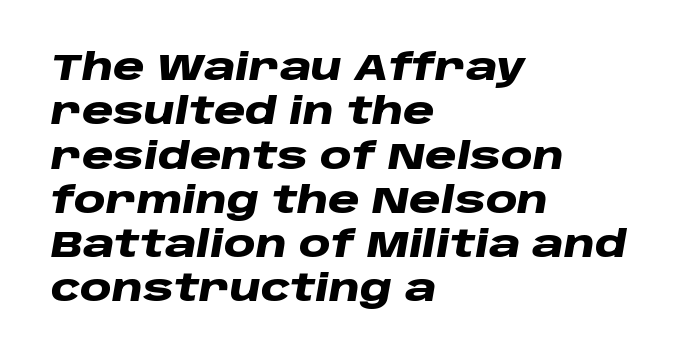
Q: Is the text bold? A: Yes.
Q: Is the text italic (slanted)? A: Yes, it leans right by about 10 degrees.
Q: Is the text underlined? A: No.
Q: How is the paragraph aligned? A: Left-aligned.
Q: Is the spacing between letters normal or unusually wide? A: Normal.
Q: Width (condensed, normal, or wide)? A: Wide.
Q: Stroke contrast? A: Low.
Q: x-height? A: Large.
Q: Monospaced? A: No.
